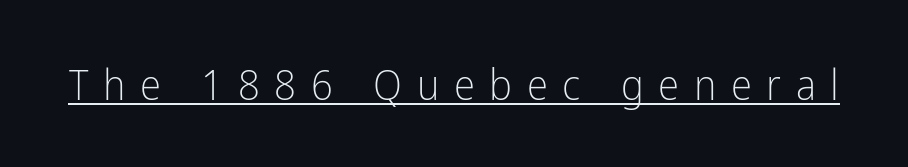
Each letter keeps its own natural width here, so spacing adapts to shape. The face used here appears with an underline applied. Rendered with straight, roman letterforms. Observe the wide spacing: letters keep a clear distance from each other. Grotesque or geometric, the face here clearly has no serifs.
